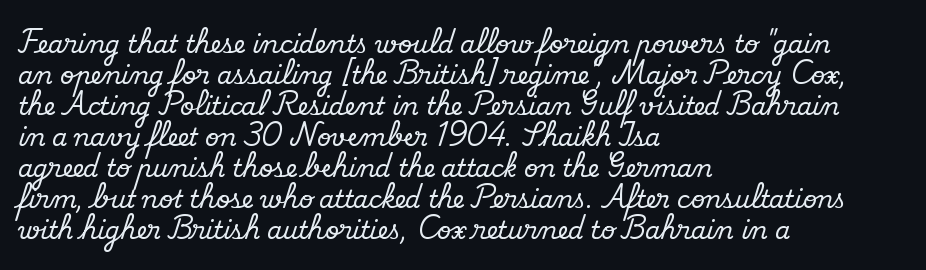
The image shows 24 px text type; set left-aligned, normal line spacing (1.29x), normal letter spacing, not underlined.
